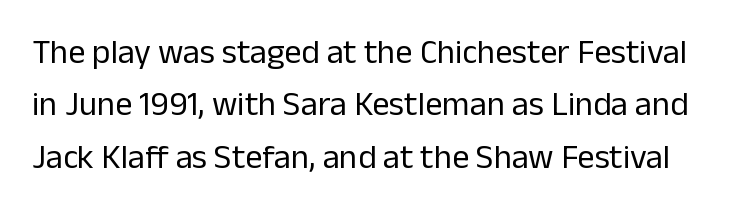
The image shows 34 px regular-weight sans-serif type, upright; set normal line spacing (1.54x), normal letter spacing, not underlined; low stroke contrast and a medium x-height.
